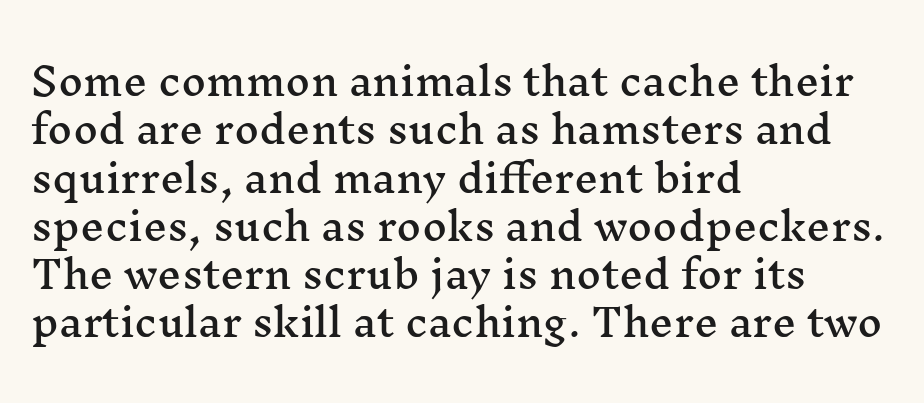
The image shows 38 px wide serif type, upright; set left-aligned, normal line spacing (1.27x), normal letter spacing, not underlined; medium stroke contrast and a medium x-height.
